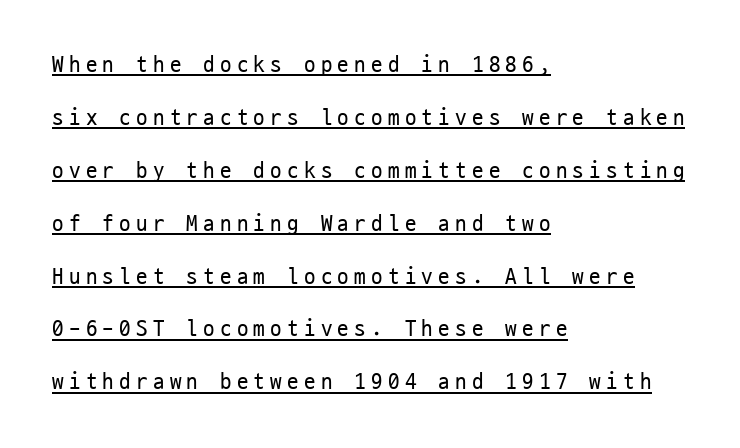
{"italic": "no", "bold": "no", "underline": "yes", "align": "left", "line_spacing": "loose", "line_spacing_ratio": 2.3, "letter_spacing": "wide", "letter_spacing_em": 0.23, "glyph_px": 23}
